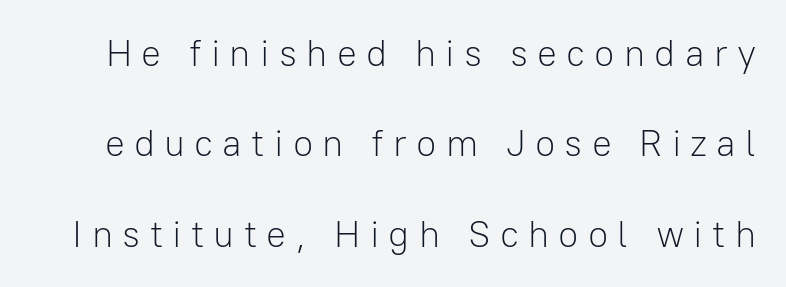
A typesetter would call this leading open, well beyond the default. The strokes carry an ordinary text weight at most. Just letters on the line, the space beneath them empty. Note the varied advance widths — an 'i' is clearly narrower than an 'm'. Look at the bottom of the vertical strokes: they stop flat, with no serifs. Substantial extra tracking has been applied to these lines.
